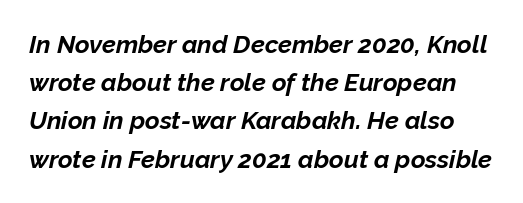
The image shows 25 px bold type, italic (leaning right); set normal line spacing (1.53x), normal letter spacing, not underlined.
